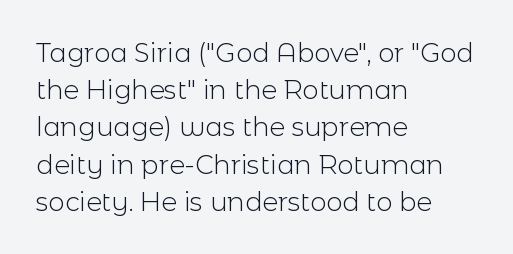
The rendering anchors every line to the left-hand side. A clean baseline with only descenders dipping below it. No chunkiness to these letters — they're not bold. Leading matches the norm, producing a regular column. Ascenders rise straight up at ninety degrees. Nobody touched the tracking dial on this one.
